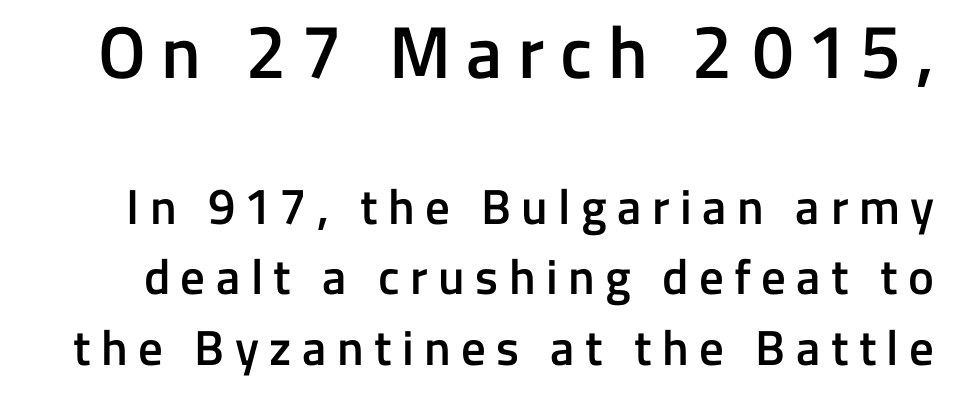
The letters advance in unequal steps, a hallmark of proportional type. Two sizes are in play, and the larger belongs to the first block. What stands out about the letter spacing? Its width — letters are far apart. The typography opts for an upright posture over an oblique one. This sample uses a sans-serif face. The rows are spaced the way most documents space them.
